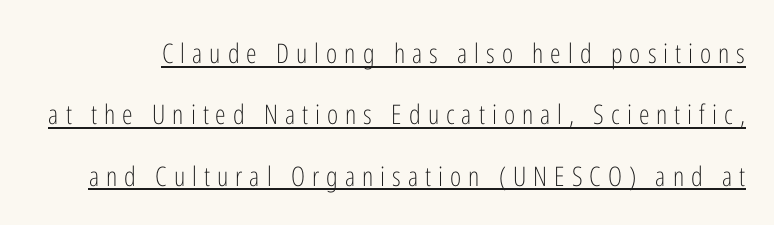
Baseline-to-baseline distance is far greater than the letter height. The rendering inserts visible extra space after every character. The specimen reads as upright at a glance. Beneath each row of characters lies a ruled line.
